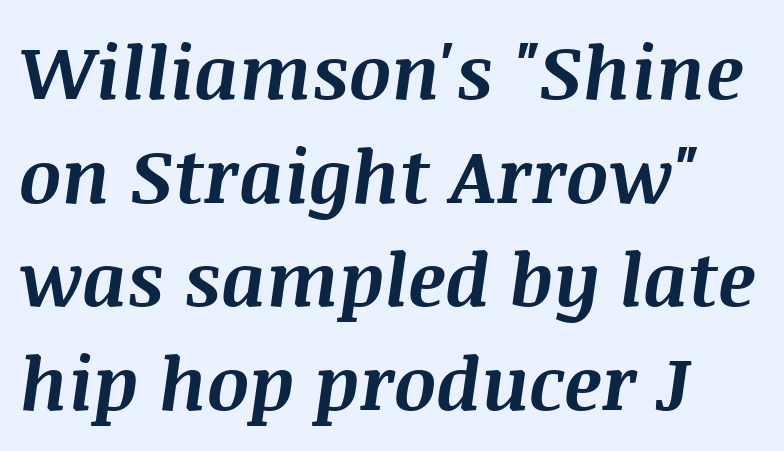
{"italic": "yes", "lean": "right", "slant_degrees": 8, "bold": "yes", "weight": "bold", "width": "normal", "stroke_contrast": "medium", "x_height": "large", "monospaced": "no", "underline": "no", "align": "left", "line_spacing": "normal", "line_spacing_ratio": 1.4, "letter_spacing": "normal", "letter_spacing_em": 0.0, "glyph_px": 74}
